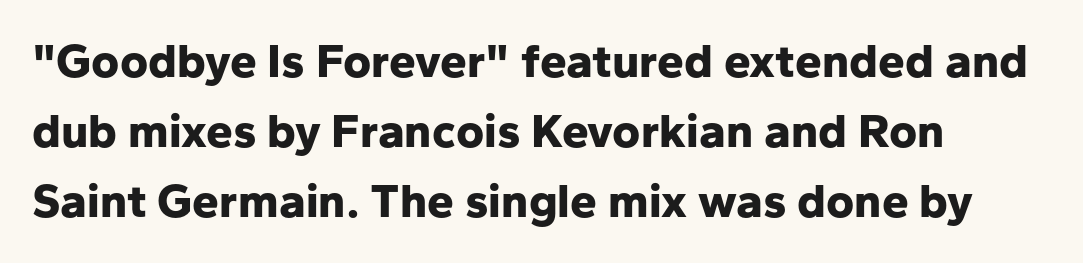
The passage shown is not underscored anywhere. The vertical gap from one line to the next is medium. Each letter's strokes conclude bluntly, with no projecting serifs. A typesetter would call this proportional, since set widths differ per character. These lines are set flush left with a ragged right edge.
